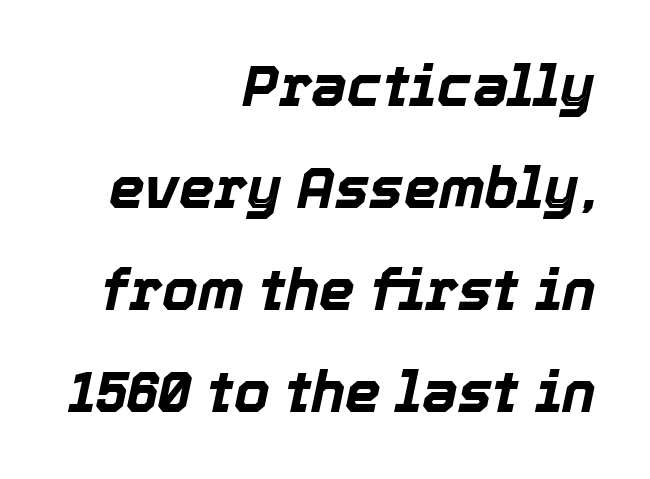
Q: Is the text bold? A: Yes.
Q: Is the text italic (slanted)? A: Yes, it leans right by about 12 degrees.
Q: Is the text underlined? A: No.
Q: How is the paragraph aligned? A: Right-aligned.
Q: Is the spacing between letters normal or unusually wide? A: Normal.
Q: Width (condensed, normal, or wide)? A: Normal.
Q: x-height? A: Medium.
Q: Monospaced? A: No.
